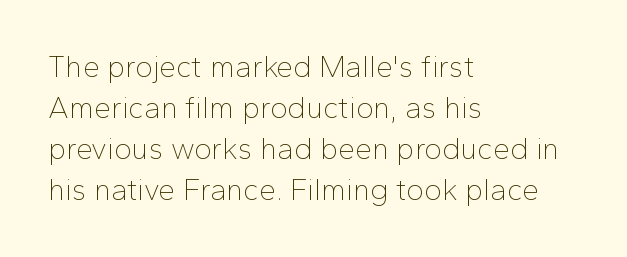
The image shows 30 px thin sans-serif type, upright; set left-aligned, normal line spacing (1.37x), normal letter spacing, not underlined; low stroke contrast and a medium x-height.
